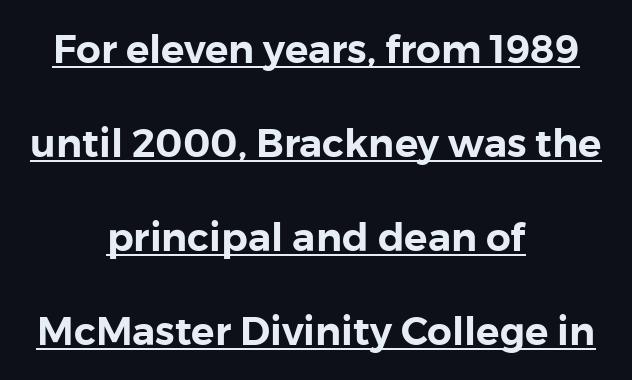
Q: Is the text italic (slanted)? A: No, it is upright.
Q: Is the typeface a serif or a sans-serif typeface? A: Sans-serif.
Q: Is the text underlined? A: Yes.
Q: How is the paragraph aligned? A: Centered.
Q: Is the spacing between letters normal or unusually wide? A: Normal.
Q: Is the spacing between lines tight, normal or loose? A: Loose.
Q: Width (condensed, normal, or wide)? A: Normal.
Q: x-height? A: Medium.
Q: Monospaced? A: No.
